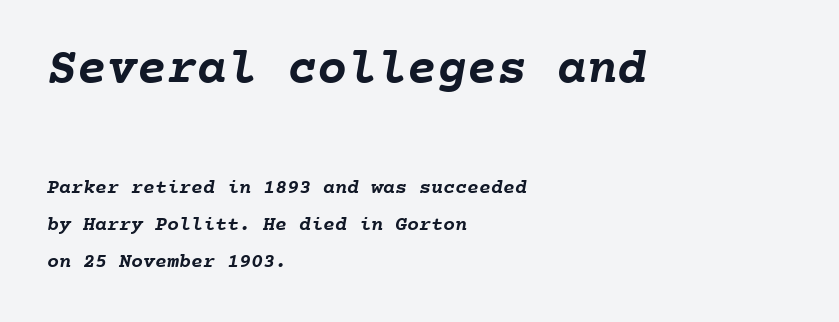
{"bold": "yes", "weight": "semibold", "width": "normal", "stroke_contrast": "low", "x_height": "medium", "monospaced": "yes", "underline": "no", "align": "left", "line_spacing_ratio": 1.85, "letter_spacing": "normal", "letter_spacing_em": 0.0, "larger_block": "first", "size_ratio": 2.5, "glyph_px": 50}
